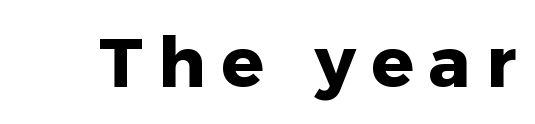
Q: Is the text bold? A: Yes.
Q: Is the text italic (slanted)? A: No, it is upright.
Q: Is the typeface a serif or a sans-serif typeface? A: Sans-serif.
Q: Is the text underlined? A: No.
Q: Is the spacing between letters normal or unusually wide? A: Unusually wide.
Q: Width (condensed, normal, or wide)? A: Normal.
Q: Stroke contrast? A: Low.
Q: x-height? A: Medium.
Q: Monospaced? A: No.
